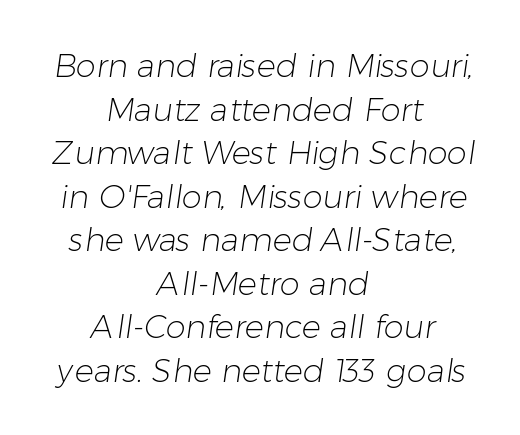
Stems here are at most as thick as an everyday book face. The gap between lines stays unmarked. Character widths vary here, with narrow letters taking less room than wide ones. This rendering leaves character spacing at its baseline value. A typesetter would call this leading conventional body-copy spacing. This sample is center-justified, so both line endings float freely.
